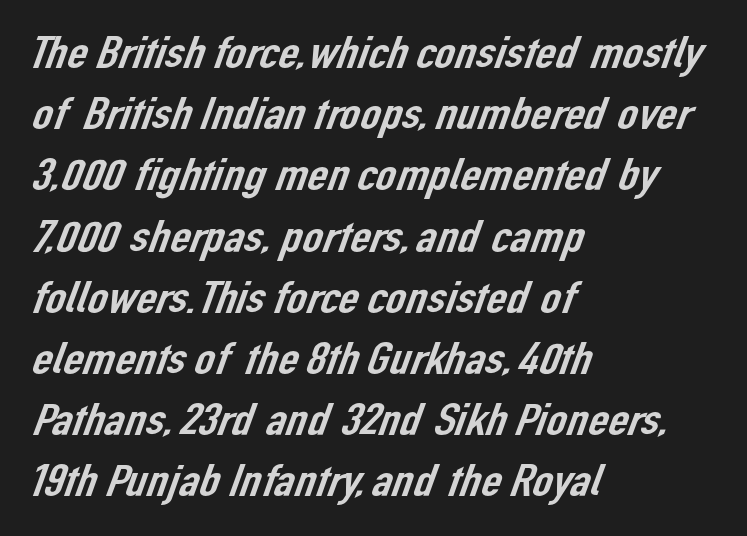
The image shows 45 px sans-serif type; set left-aligned, normal line spacing (1.36x), normal letter spacing, not underlined; low stroke contrast and a medium x-height.
